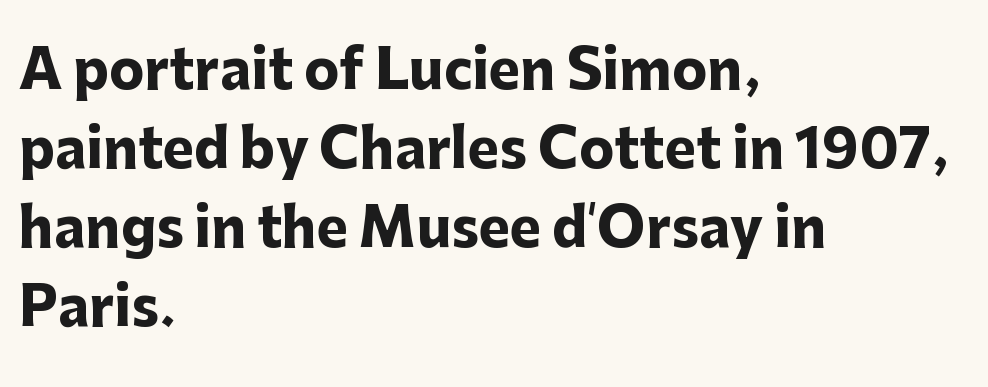
Q: Is the text bold? A: Yes.
Q: Is the text italic (slanted)? A: No, it is upright.
Q: Is the typeface a serif or a sans-serif typeface? A: Sans-serif.
Q: Is the text underlined? A: No.
Q: How is the paragraph aligned? A: Left-aligned.
Q: Is the spacing between letters normal or unusually wide? A: Normal.
Q: Is the spacing between lines tight, normal or loose? A: Normal.
Q: Width (condensed, normal, or wide)? A: Normal.
Q: Stroke contrast? A: Low.
Q: x-height? A: Medium.
Q: Monospaced? A: No.
